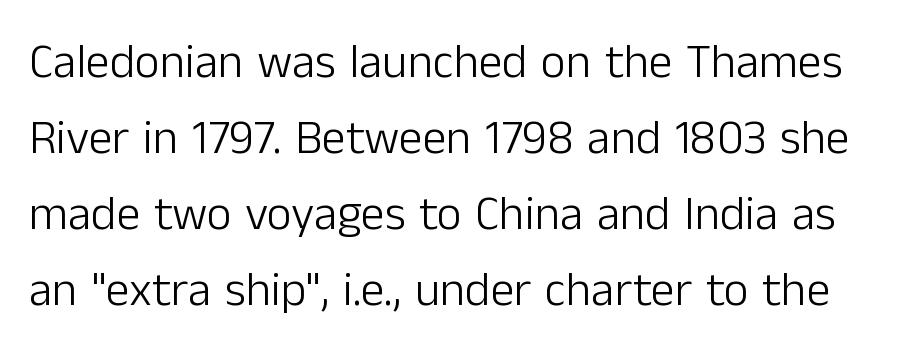
The image shows 48 px light sans-serif type, upright; set normal line spacing (1.58x), normal letter spacing, not underlined; low stroke contrast and a medium x-height.
